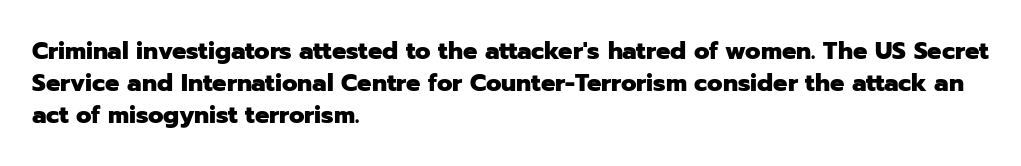
The image shows 24 px bold type, upright; set left-aligned, normal line spacing (1.33x), normal letter spacing, not underlined.
